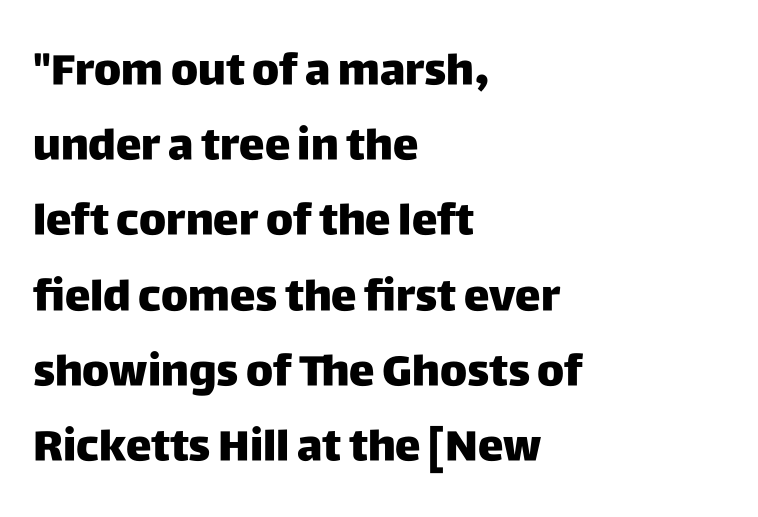
These lines are rendered in a variable-pitch font. Is this a sans? Yes — the strokes have no serifs. Tracking here is standard; glyphs follow each other at the usual distance. These lines were composed using upright roman letters. This sample is left-justified, so line endings fall wherever the words run out.
